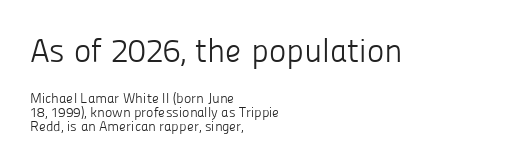
Q: Is the text bold? A: No.
Q: Is the text italic (slanted)? A: No, it is upright.
Q: Is the typeface a serif or a sans-serif typeface? A: Sans-serif.
Q: Is the text underlined? A: No.
Q: How is the paragraph aligned? A: Left-aligned.
Q: Is the spacing between letters normal or unusually wide? A: Normal.
Q: Is the spacing between lines tight, normal or loose? A: Tight.
Q: Which block of text is set in a larger size, the first (top) or the second (bottom)? A: The first (top) one.
Q: Width (condensed, normal, or wide)? A: Normal.
Q: Stroke contrast? A: Low.
Q: x-height? A: Medium.
Q: Monospaced? A: No.
